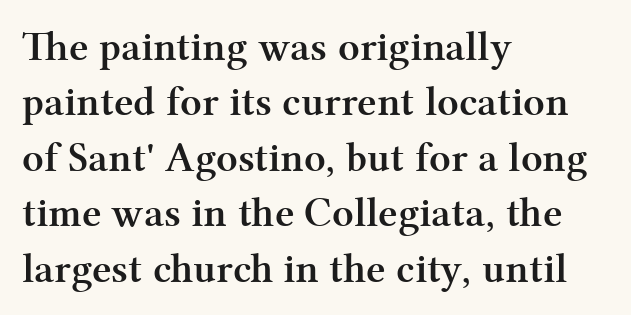
The image shows 42 px semibold serif type, upright; set left-aligned, normal line spacing (1.32x), normal letter spacing, not underlined; medium stroke contrast and a medium x-height.
